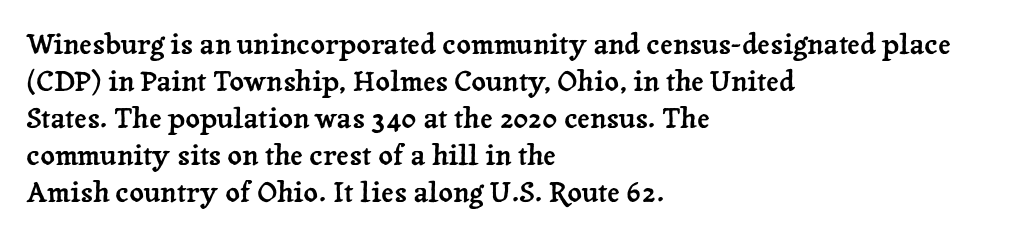
{"serif": "yes", "italic": "no", "width": "normal", "stroke_contrast": "low", "x_height": "medium", "monospaced": "no", "underline": "no", "align": "left", "line_spacing": "normal", "line_spacing_ratio": 1.32, "letter_spacing": "normal", "letter_spacing_em": 0.0, "glyph_px": 28}
